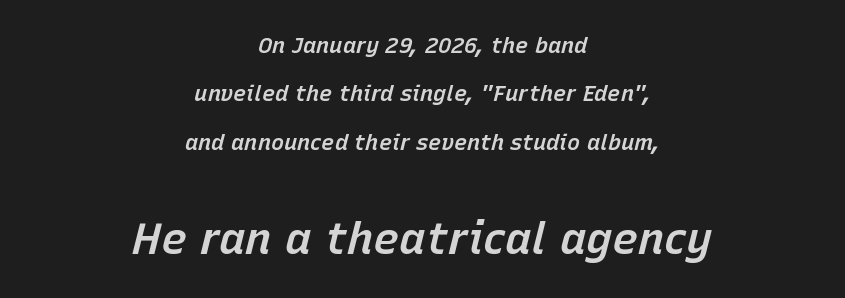
Looking at the ascenders, they clearly lean. These lines are centered, leaving both edges ragged. The rendering keeps characters at their native spacing. The space directly below the letters is spotless. Each letter keeps its own natural width here, so spacing adapts to shape.
